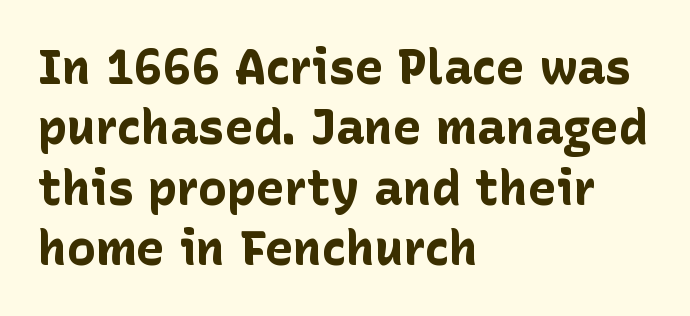
{"serif": "no", "italic": "no", "bold": "yes", "weight": "bold", "width": "normal", "stroke_contrast": "low", "x_height": "medium", "monospaced": "no", "underline": "no", "align": "left", "line_spacing": "normal", "line_spacing_ratio": 1.26, "letter_spacing": "normal", "letter_spacing_em": 0.0, "glyph_px": 48}
